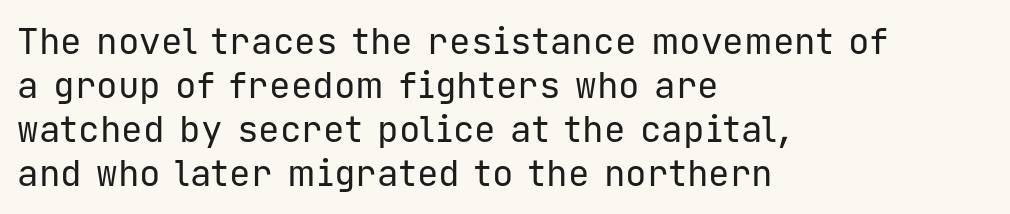
The image shows 36 px regular-weight sans-serif type, upright, monospaced; set left-aligned, line spacing 1.22x, normal letter spacing, not underlined; low stroke contrast and a medium x-height.
